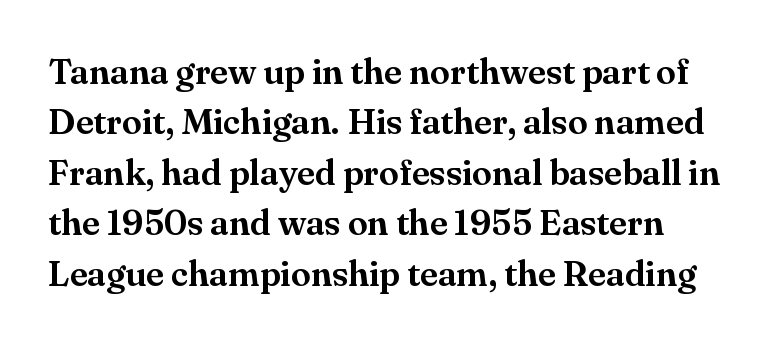
{"serif": "yes", "italic": "no", "width": "normal", "stroke_contrast": "medium", "x_height": "small", "monospaced": "no", "underline": "no", "line_spacing": "normal", "line_spacing_ratio": 1.4, "letter_spacing": "normal", "letter_spacing_em": 0.0, "glyph_px": 36}
